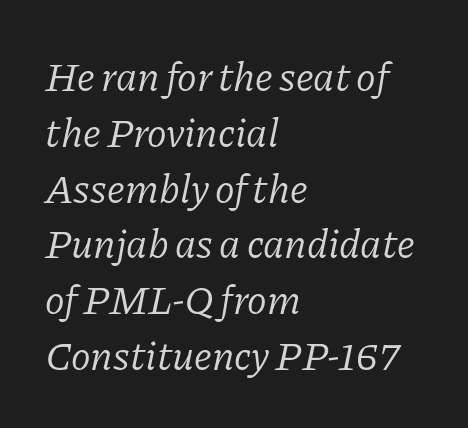
Q: Is the text bold? A: No.
Q: Is the text italic (slanted)? A: Yes, it leans right by about 11 degrees.
Q: Is the typeface a serif or a sans-serif typeface? A: Serif.
Q: Is the text underlined? A: No.
Q: How is the paragraph aligned? A: Left-aligned.
Q: Is the spacing between letters normal or unusually wide? A: Normal.
Q: Is the spacing between lines tight, normal or loose? A: Normal.
Q: Width (condensed, normal, or wide)? A: Normal.
Q: Stroke contrast? A: Low.
Q: x-height? A: Medium.
Q: Monospaced? A: No.
